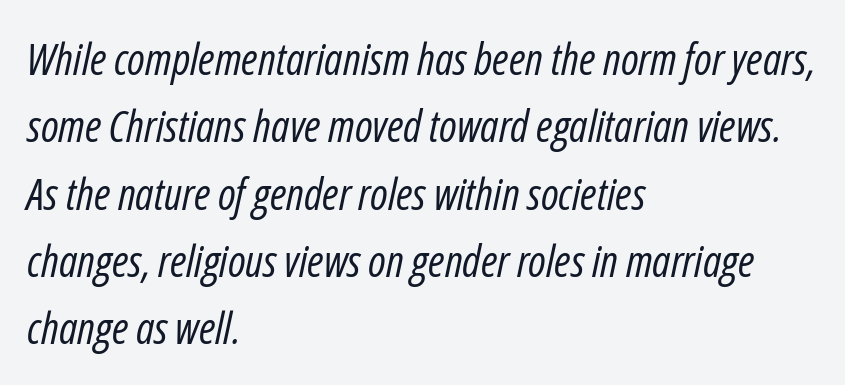
A typesetter would call this proportional, since set widths differ per character. Is the block centered? No — it sits flush against the left margin. Italic: yes, the glyphs are oblique. Tracking value appears to be zero — textbook default spacing.
